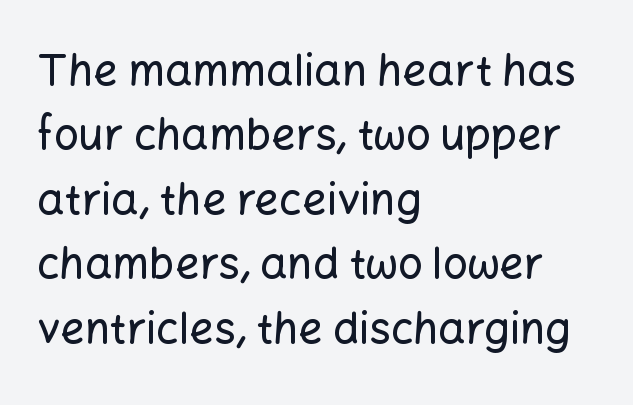
The image shows 43 px sans-serif type, upright; set left-aligned, normal line spacing (1.5x), normal letter spacing, not underlined; low stroke contrast and a medium x-height.
